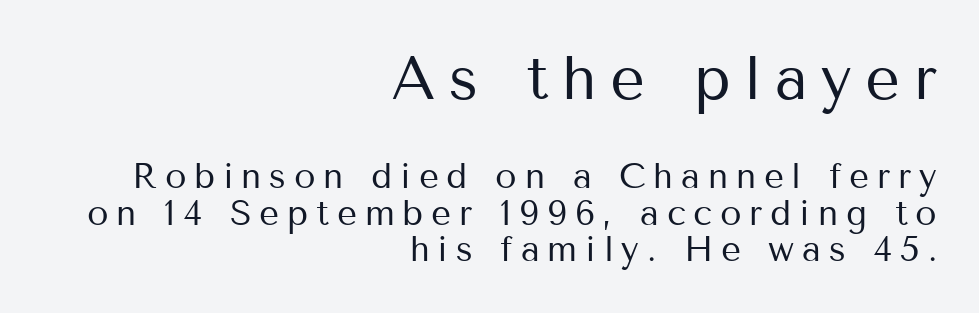
{"serif": "no", "italic": "no", "bold": "no", "weight": "regular", "width": "normal", "stroke_contrast": "medium", "x_height": "medium", "monospaced": "no", "underline": "no", "align": "right", "line_spacing": "tight", "line_spacing_ratio": 1.05, "letter_spacing": "wide", "letter_spacing_em": 0.22, "larger_block": "first", "size_ratio": 1.74, "glyph_px": 61}
